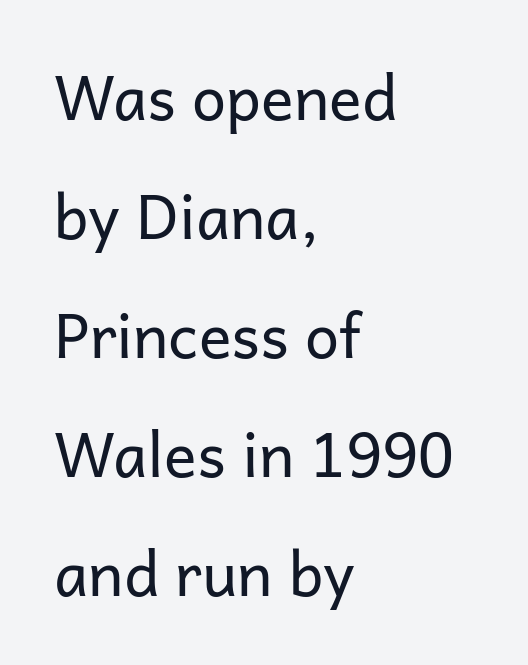
Think standard paragraph weight, or any step lighter than that. The face used here is a sans, in the tradition of grotesques and geometrics. Layout note: lines flush left. One glance says open: line gaps are wider than usual. Type without underlining.
